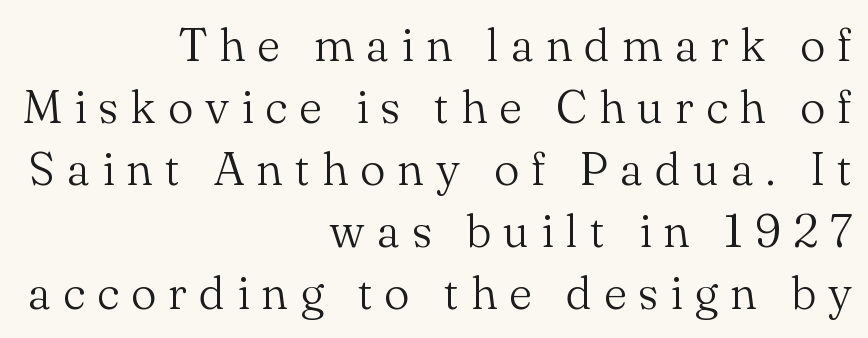
Every character sits straight up, as roman type does. Teacher's note: observe the even right margin — that is flush-right alignment. The line-height multiplier appears to be the usual default. The font sits on the lighter half of the weight spectrum, regular included.
